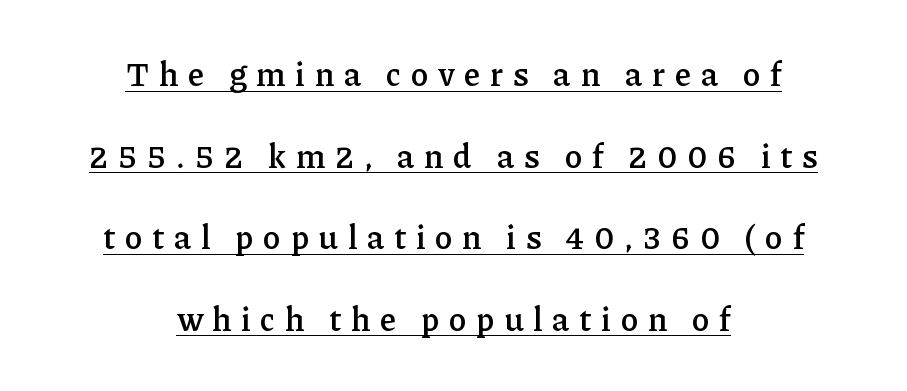
{"serif": "yes", "italic": "no", "bold": "semi", "weight": "semibold", "width": "normal", "stroke_contrast": "low", "x_height": "medium", "monospaced": "no", "underline": "yes", "align": "center", "line_spacing": "loose", "line_spacing_ratio": 2.47, "letter_spacing": "wide", "letter_spacing_em": 0.3, "glyph_px": 33}
